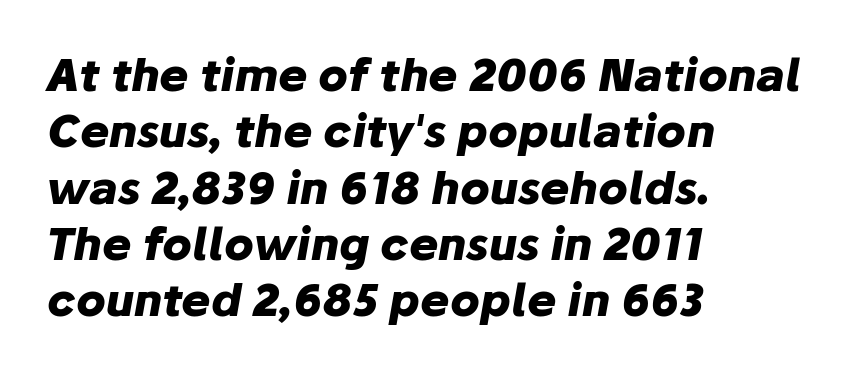
The image shows 44 px heavy type, italic (leaning right); set left-aligned, normal line spacing (1.28x), normal letter spacing, not underlined; low stroke contrast and a medium x-height.
